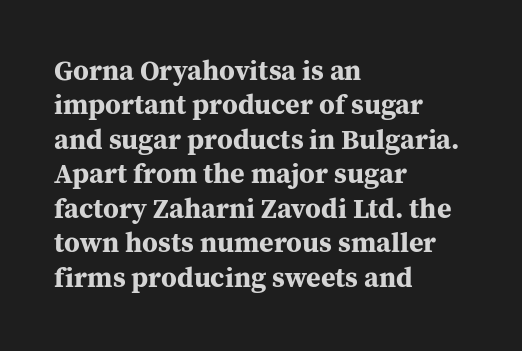
Any mark beneath the type? The region is blank. What stands out about the letter spacing? Nothing — it is the standard amount. The font's upright variant was chosen for this text. This rendering employs a face with finishing strokes, i.e., a serif. The paragraph has a hard left edge and a soft right edge.
